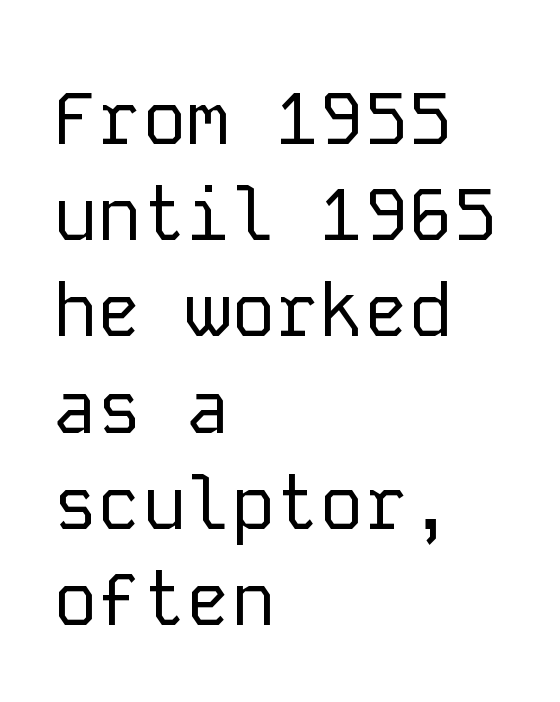
Q: Is the text bold? A: No.
Q: Is the text italic (slanted)? A: No, it is upright.
Q: Is the typeface a serif or a sans-serif typeface? A: Sans-serif.
Q: Is the text underlined? A: No.
Q: How is the paragraph aligned? A: Left-aligned.
Q: Is the spacing between letters normal or unusually wide? A: Normal.
Q: Is the spacing between lines tight, normal or loose? A: Normal.
Q: Width (condensed, normal, or wide)? A: Normal.
Q: Stroke contrast? A: Low.
Q: x-height? A: Medium.
Q: Monospaced? A: Yes.
